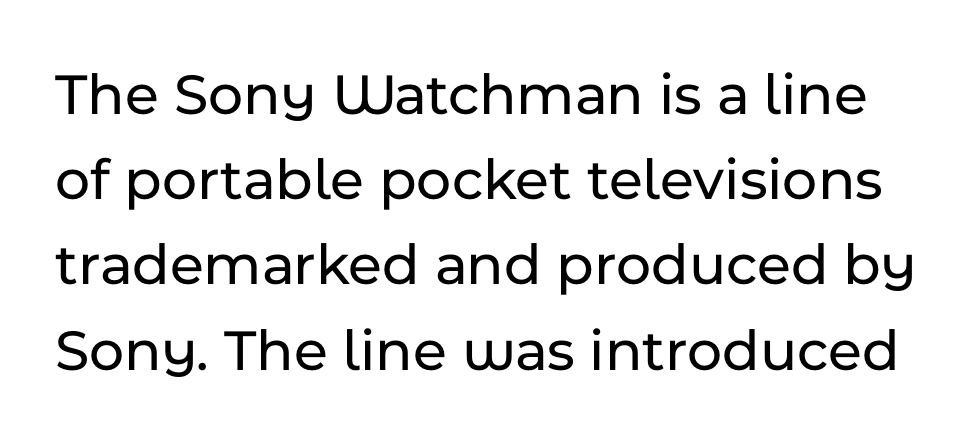
Each letter's strokes conclude bluntly, with no projecting serifs. Descenders are the only things crossing below the line. The letters advance in unequal steps, a hallmark of proportional type. The letterforms sit shoulder to shoulder at normal distance. Posture: vertical. Compared with typical paragraphs, the rows here are spaced about the same.
